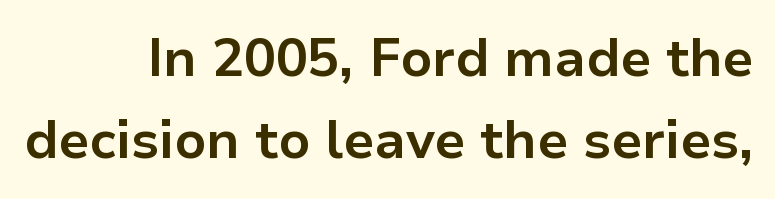
{"serif": "no", "italic": "no", "bold": "yes", "weight": "bold", "width": "normal", "stroke_contrast": "low", "x_height": "medium", "monospaced": "no", "underline": "no", "align": "right", "line_spacing": "normal", "line_spacing_ratio": 1.54, "letter_spacing": "normal", "letter_spacing_em": 0.0, "glyph_px": 53}
